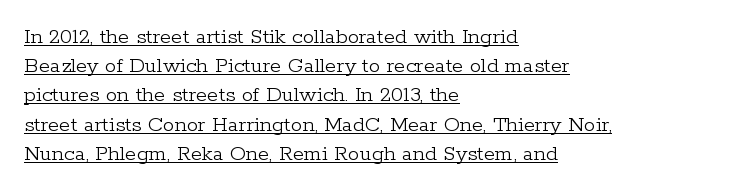
Q: Is the text bold? A: No.
Q: Is the text italic (slanted)? A: No, it is upright.
Q: Is the text underlined? A: Yes.
Q: How is the paragraph aligned? A: Left-aligned.
Q: Is the spacing between letters normal or unusually wide? A: Normal.
Q: Is the spacing between lines tight, normal or loose? A: Normal.
